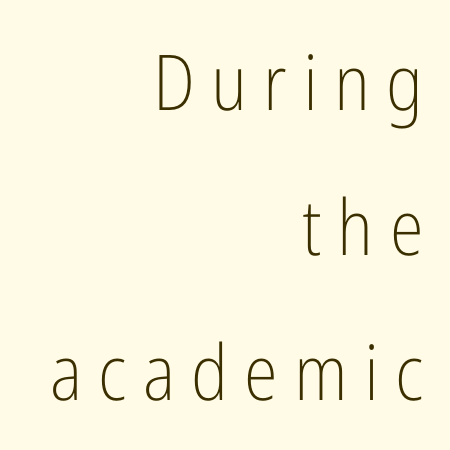
Note the varied advance widths — an 'i' is clearly narrower than an 'm'. Unlike a traditional serif, this face leaves its strokes unadorned. Typeset ragged left — the right edge is the straight one. The strip under each line holds only bare page. The letters look calm and open, with moderate or lighter stems.
